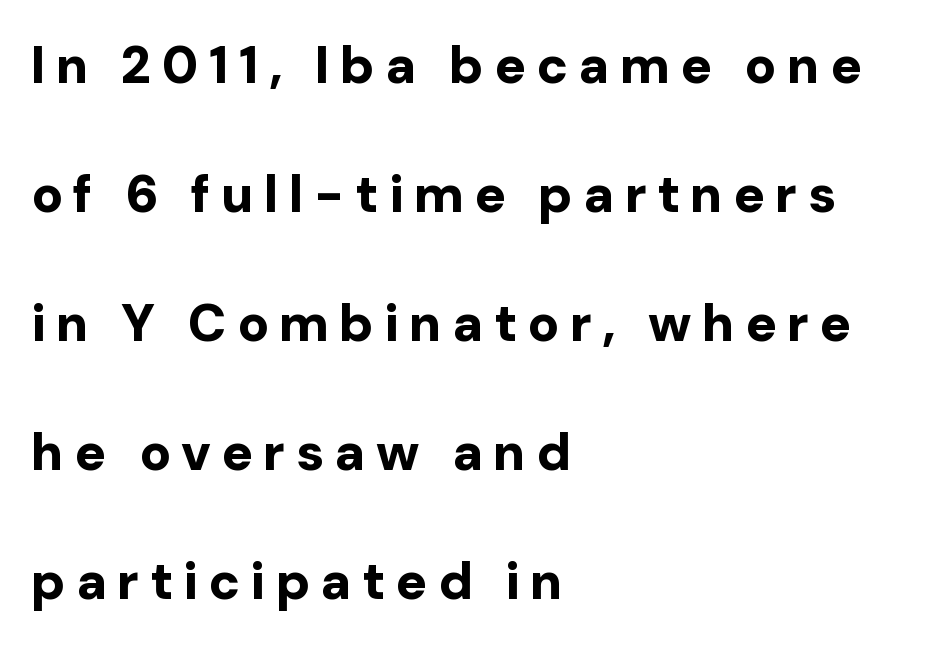
The rendering inserts visible extra space after every character. Varying glyph widths throughout — classic text-font behaviour. A roman cut, with each character standing at attention. This block would shrink considerably if given ordinary leading; it's expanded now. Reading down the block, your eye returns to a fixed left position each line. Check under the words: just untouched page.
